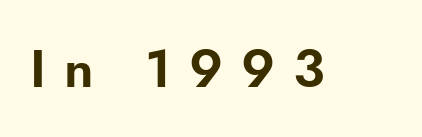
{"serif": "no", "italic": "no", "width": "normal", "stroke_contrast": "low", "x_height": "small", "monospaced": "no", "underline": "no", "letter_spacing": "wide", "letter_spacing_em": 0.34, "glyph_px": 53}
